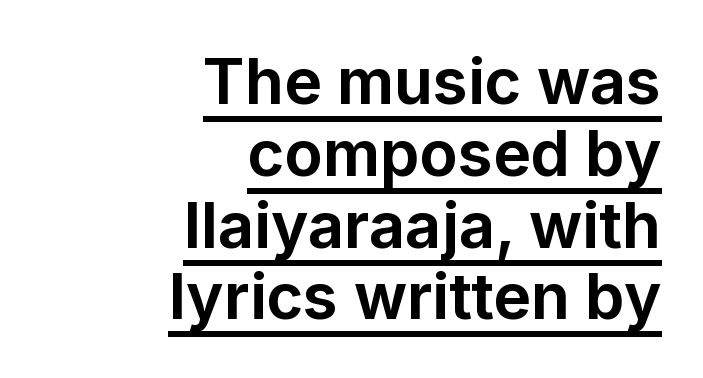
Heavy-handed strokes throughout: this text is bold. Line spacing here is tight. These lines are rendered in a variable-pitch font. Glance below the letters and you will spot a drawn line. This sample uses an upright cut, with every glyph sitting square on the baseline.
